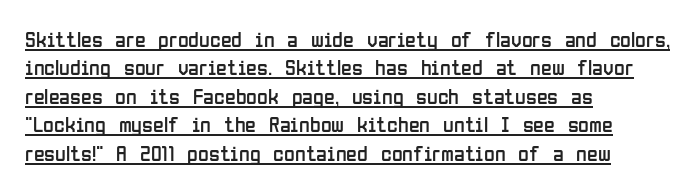
Q: Is the text bold? A: No.
Q: Is the text italic (slanted)? A: No, it is upright.
Q: Is the text underlined? A: Yes.
Q: How is the paragraph aligned? A: Left-aligned.
Q: Is the spacing between letters normal or unusually wide? A: Normal.
Q: Is the spacing between lines tight, normal or loose? A: Normal.
